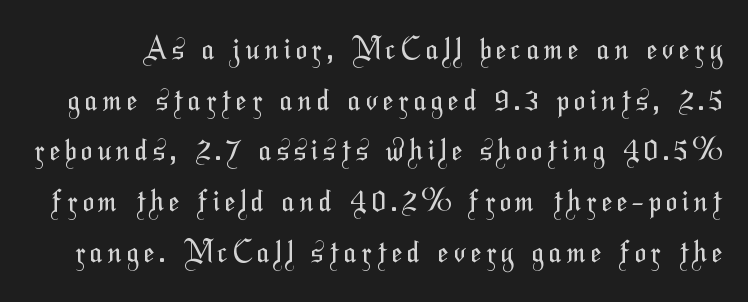
The image shows 29 px regular-weight, condensed sans-serif type; set line spacing 1.75x, not underlined; medium stroke contrast and a medium x-height.
